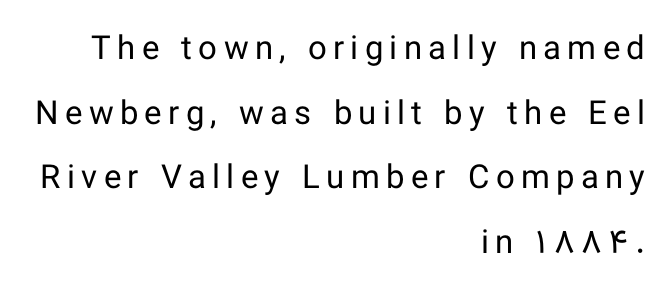
{"serif": "no", "italic": "no", "bold": "no", "weight": "regular", "width": "normal", "stroke_contrast": "low", "x_height": "medium", "monospaced": "no", "underline": "no", "align": "right", "line_spacing": "loose", "line_spacing_ratio": 1.96, "glyph_px": 33}
